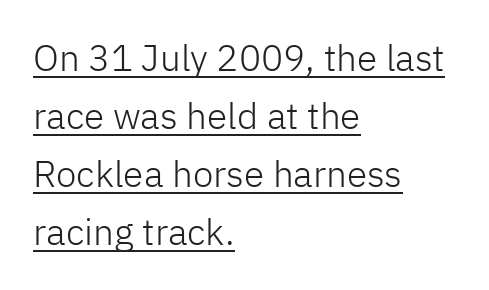
The image shows 37 px light sans-serif type, upright; set left-aligned, normal line spacing (1.57x), normal letter spacing, underlined; low stroke contrast and a medium x-height.
